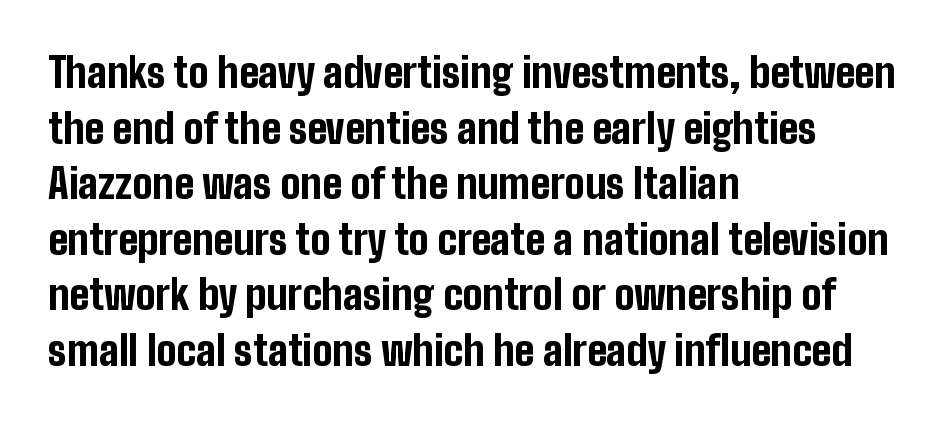
Serifs: no, the terminals of the letterforms are clean. Think of a printed novel: that variable character pitch is what you see here. Set as a true bold cut, around the 700 mark. Ordinary non-slanted type is in use. Line spacing here is normal.
